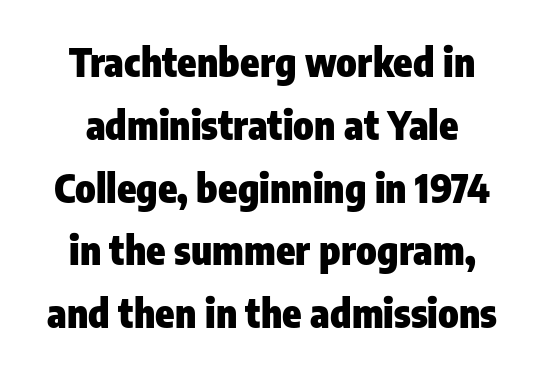
Heavy, bold letterforms. Inter-character spacing is left at the font's built-in metrics. The space between consecutive lines is moderate. The axis of the letterforms is exactly vertical. The glyphs in this specimen are sans serif. Character widths vary here, with narrow letters taking less room than wide ones.
